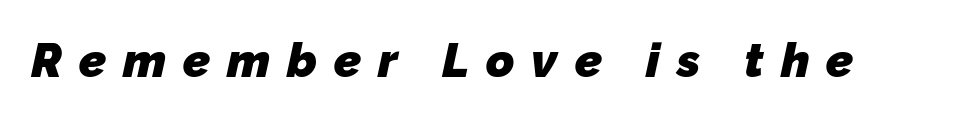
{"serif": "no", "bold": "yes", "weight": "heavy", "width": "normal", "stroke_contrast": "low", "x_height": "medium", "monospaced": "no", "underline": "no", "letter_spacing": "wide", "letter_spacing_em": 0.35, "glyph_px": 48}
